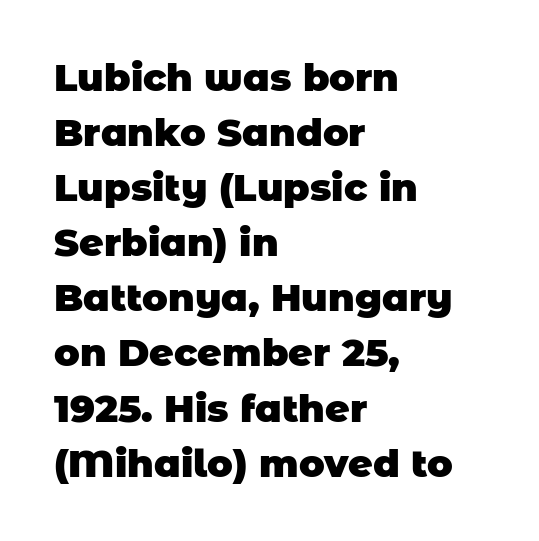
{"serif": "no", "bold": "yes", "weight": "heavy", "width": "normal", "stroke_contrast": "low", "x_height": "large", "monospaced": "no", "underline": "no", "align": "left", "line_spacing": "normal", "line_spacing_ratio": 1.45, "letter_spacing": "normal", "letter_spacing_em": 0.0, "glyph_px": 38}
